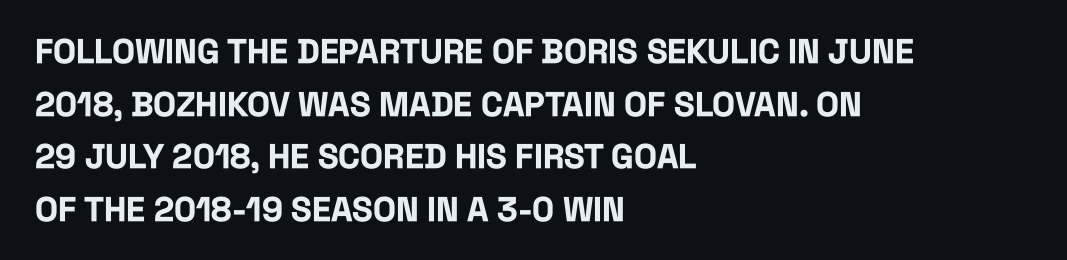
{"serif": "no", "italic": "no", "bold": "yes", "weight": "bold", "width": "condensed", "stroke_contrast": "low", "x_height": "large", "monospaced": "no", "underline": "no", "align": "left", "line_spacing": "normal", "line_spacing_ratio": 1.55, "letter_spacing": "normal", "letter_spacing_em": 0.0, "glyph_px": 34}
